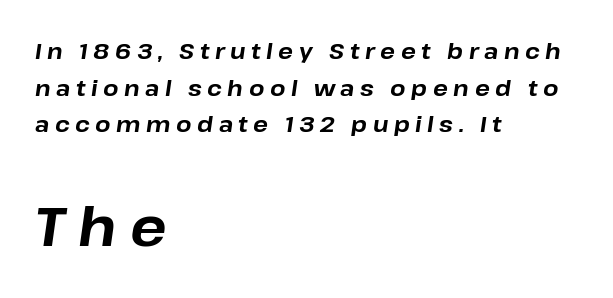
Q: Is the text bold? A: Yes.
Q: Is the text italic (slanted)? A: Yes, it leans right by about 8 degrees.
Q: Is the text underlined? A: No.
Q: How is the paragraph aligned? A: Left-aligned.
Q: Is the spacing between letters normal or unusually wide? A: Unusually wide.
Q: Is the spacing between lines tight, normal or loose? A: Normal.
Q: Which block of text is set in a larger size, the first (top) or the second (bottom)? A: The second (bottom) one.
Q: Width (condensed, normal, or wide)? A: Normal.
Q: Stroke contrast? A: Low.
Q: x-height? A: Medium.
Q: Monospaced? A: No.
